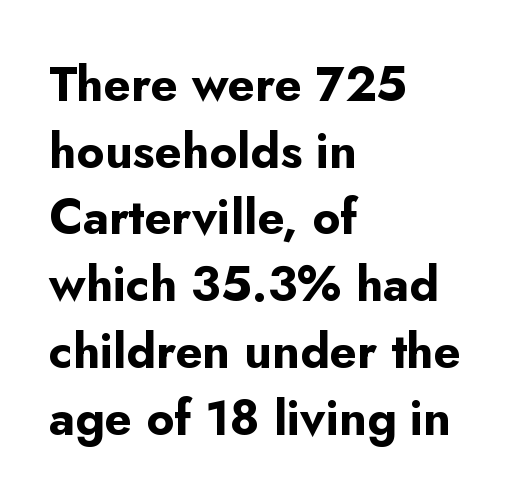
Thick stems and heavy bowls — unmistakably bold. The lines are quadded left. The lettering stays uniformly vertical, giving the passage a roman look. The text was rendered using a sans face with plain stroke endings. The glyphs are unaccompanied by any horizontal stroke below them.
